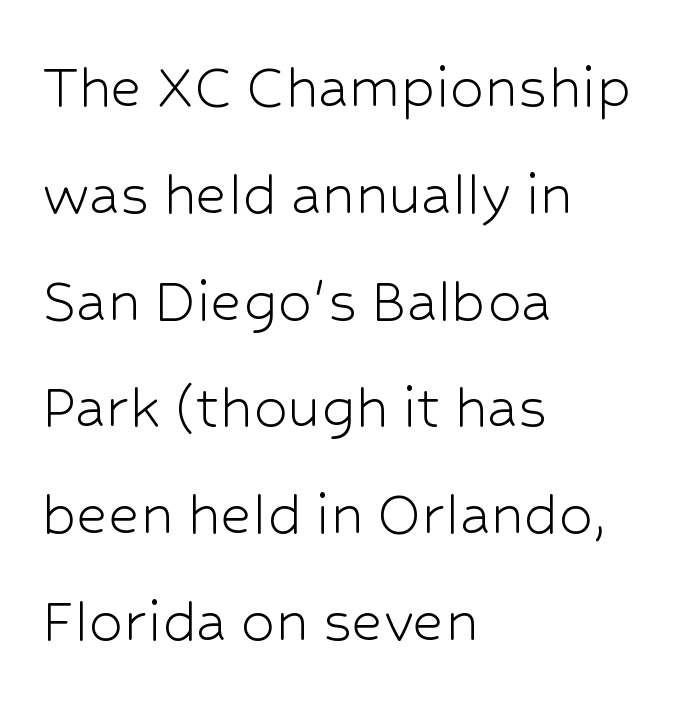
Letter spacing: default. Caption: face not bold, strokes unweighted. The letters advance in unequal steps, a hallmark of proportional type. Nope, no serifs anywhere on these letters. Quick note: interline space is typical.
